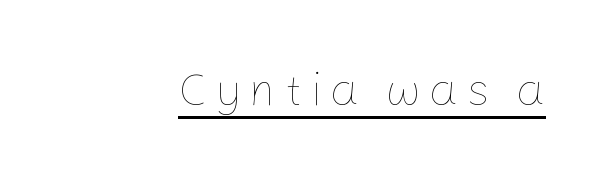
{"italic": "no", "bold": "no", "weight": "thin", "width": "normal", "stroke_contrast": "low", "x_height": "medium", "monospaced": "no", "underline": "yes", "align": "right", "glyph_px": 47}
